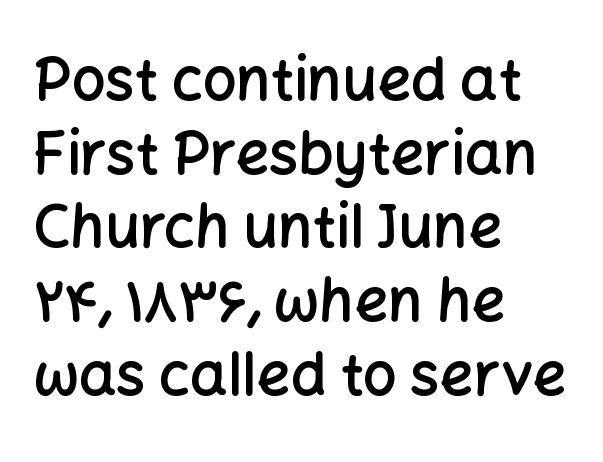
{"serif": "no", "italic": "no", "bold": "semi", "weight": "semibold", "width": "normal", "stroke_contrast": "low", "x_height": "medium", "monospaced": "no", "underline": "no", "align": "left", "line_spacing": "normal", "line_spacing_ratio": 1.25, "letter_spacing": "normal", "letter_spacing_em": 0.0, "glyph_px": 59}
